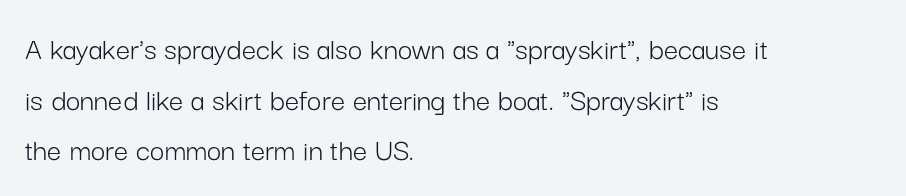
{"serif": "no", "italic": "no", "bold": "no", "weight": "light", "width": "normal", "stroke_contrast": "low", "x_height": "medium", "monospaced": "no", "underline": "no", "align": "left", "line_spacing": "normal", "line_spacing_ratio": 1.58, "letter_spacing": "normal", "letter_spacing_em": 0.0, "glyph_px": 32}
